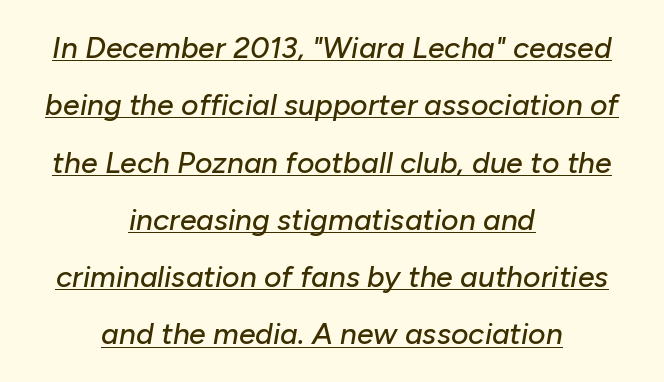
{"italic": "yes", "lean": "right", "slant_degrees": 10, "width": "normal", "stroke_contrast": "low", "x_height": "medium", "monospaced": "no", "underline": "yes", "align": "center", "line_spacing": "loose", "line_spacing_ratio": 1.91, "letter_spacing": "normal", "letter_spacing_em": 0.0, "glyph_px": 30}
